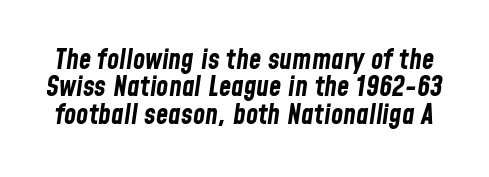
Beneath every word, the page is bare. On the weight axis this lands at bold, roughly 700. The rendering uses natural spacing where letterforms have individual widths. Rendered with sloped, italic letterforms. The vertical gap from one line to the next is small.
